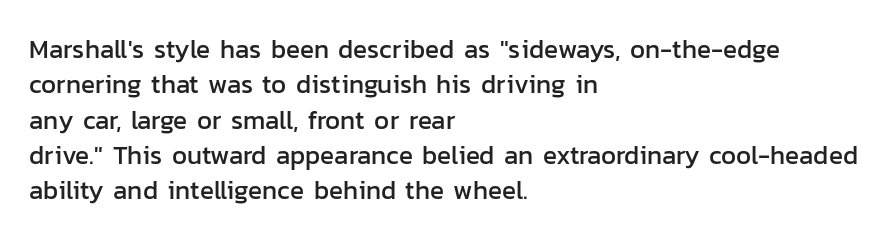
Q: Is the text italic (slanted)? A: No, it is upright.
Q: Is the text underlined? A: No.
Q: How is the paragraph aligned? A: Left-aligned.
Q: Is the spacing between letters normal or unusually wide? A: Normal.
Q: Is the spacing between lines tight, normal or loose? A: Normal.
